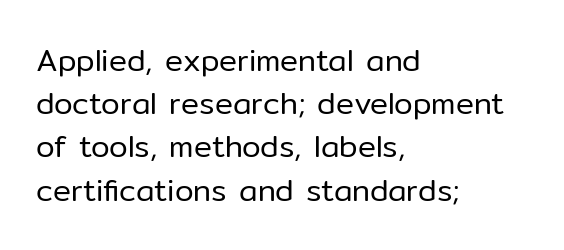
Nope, not italic — everything's standing straight. The rendering shows plain stroke endings on the letterforms — a sans-serif design. Evenly set lines give the paragraph a standard silhouette. Letters rest on an invisible, unmarked baseline.
